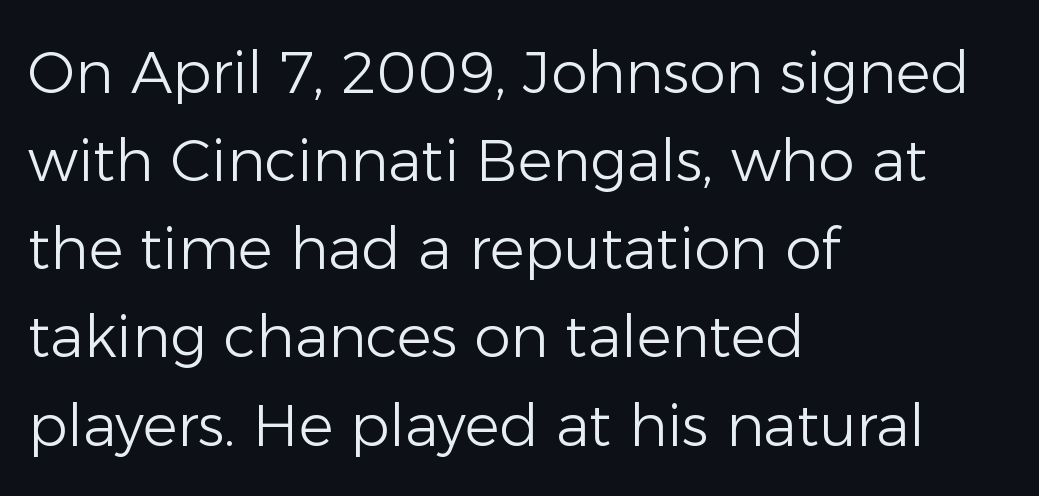
Q: Is the text bold? A: No.
Q: Is the text italic (slanted)? A: No, it is upright.
Q: Is the typeface a serif or a sans-serif typeface? A: Sans-serif.
Q: Is the text underlined? A: No.
Q: How is the paragraph aligned? A: Left-aligned.
Q: Is the spacing between letters normal or unusually wide? A: Normal.
Q: Is the spacing between lines tight, normal or loose? A: Normal.
Q: Width (condensed, normal, or wide)? A: Normal.
Q: Stroke contrast? A: Low.
Q: x-height? A: Medium.
Q: Monospaced? A: No.
